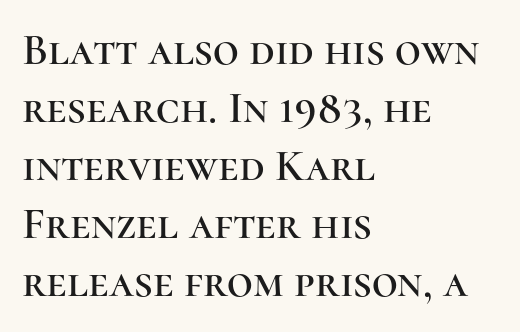
Proportional: the letters do not fall into vertical columns. Check where the strokes stop: tiny serifs finish them off. Caption: standard tracking, unaltered. Reading down the column, the eye jumps a familiar distance to each next line.
